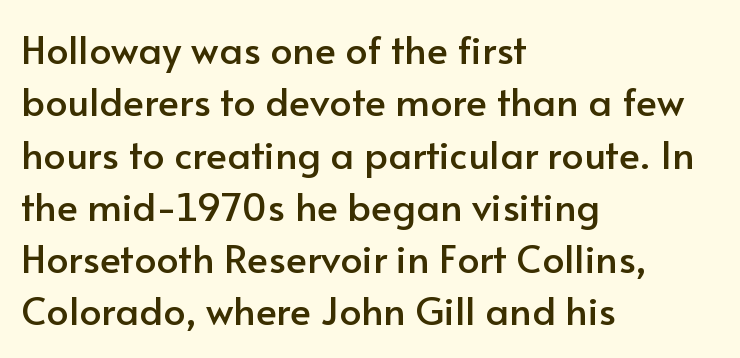
The image shows 39 px sans-serif type, upright; set left-aligned, normal line spacing (1.34x), normal letter spacing, not underlined; low stroke contrast and a small x-height.
